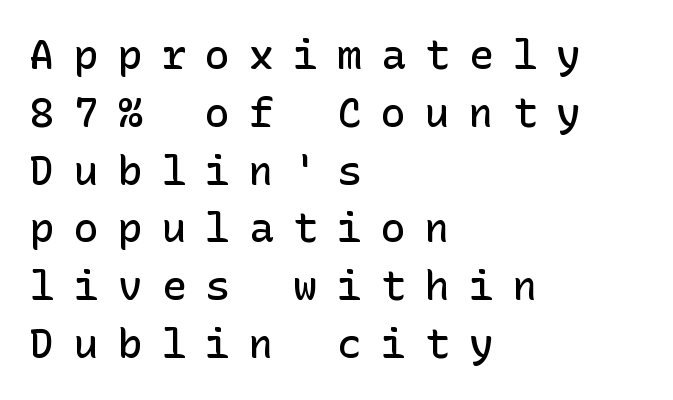
The image shows 41 px semibold sans-serif type, upright; set left-aligned, normal line spacing (1.41x), unusually wide letter spacing (+0.47 em), not underlined; low stroke contrast and a medium x-height.
